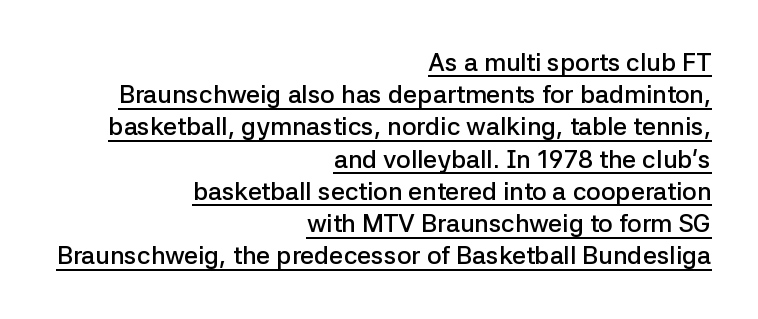
{"italic": "no", "bold": "semi", "underline": "yes", "align": "right", "line_spacing": "normal", "line_spacing_ratio": 1.29, "letter_spacing": "normal", "letter_spacing_em": 0.0, "glyph_px": 25}
